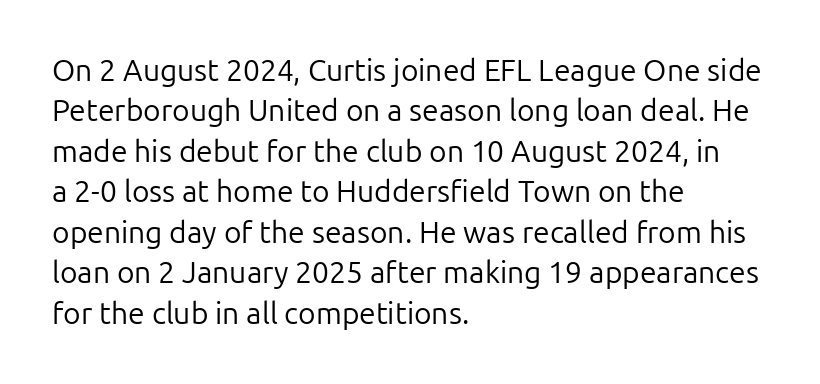
{"serif": "no", "italic": "no", "bold": "no", "weight": "regular", "width": "normal", "stroke_contrast": "low", "x_height": "medium", "monospaced": "no", "underline": "no", "align": "left", "line_spacing": "normal", "line_spacing_ratio": 1.35, "letter_spacing": "normal", "letter_spacing_em": 0.0, "glyph_px": 30}
